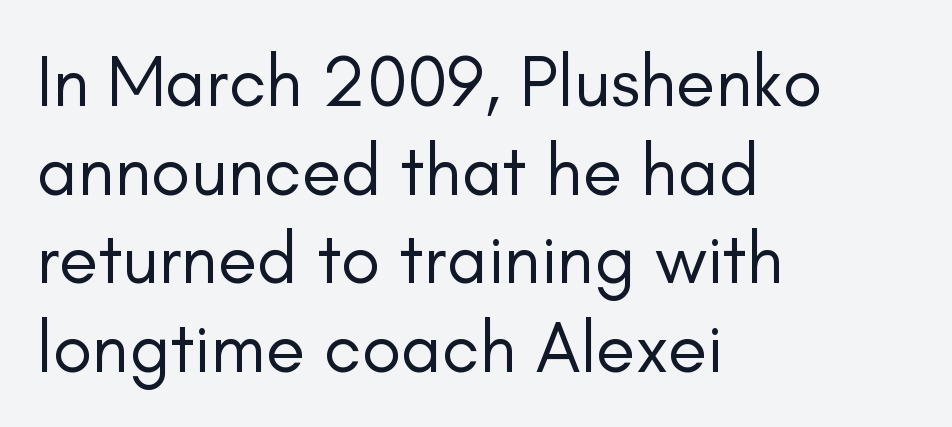
Q: Is the text bold? A: No.
Q: Is the text italic (slanted)? A: No, it is upright.
Q: Is the typeface a serif or a sans-serif typeface? A: Sans-serif.
Q: Is the text underlined? A: No.
Q: How is the paragraph aligned? A: Left-aligned.
Q: Is the spacing between letters normal or unusually wide? A: Normal.
Q: Width (condensed, normal, or wide)? A: Normal.
Q: Stroke contrast? A: Low.
Q: x-height? A: Small.
Q: Monospaced? A: No.
